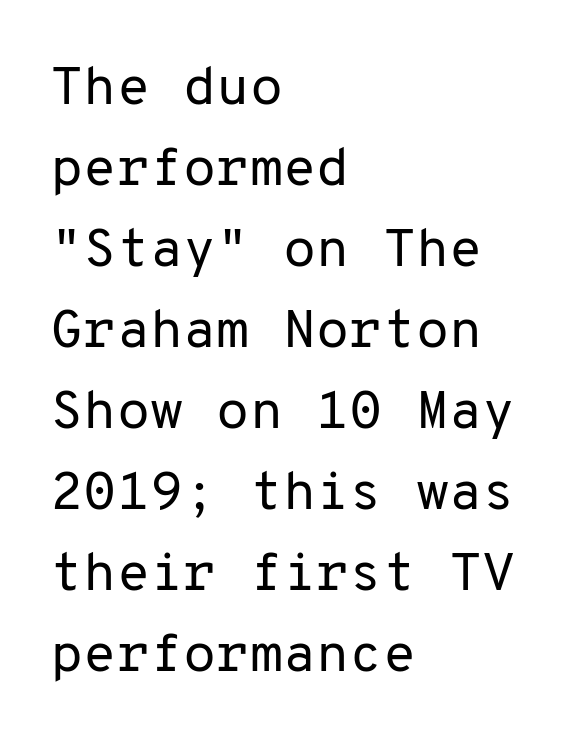
{"serif": "no", "italic": "no", "bold": "no", "weight": "regular", "width": "normal", "stroke_contrast": "low", "x_height": "medium", "monospaced": "yes", "underline": "no", "align": "left", "line_spacing": "normal", "line_spacing_ratio": 1.5, "letter_spacing": "normal", "letter_spacing_em": 0.0, "glyph_px": 54}
